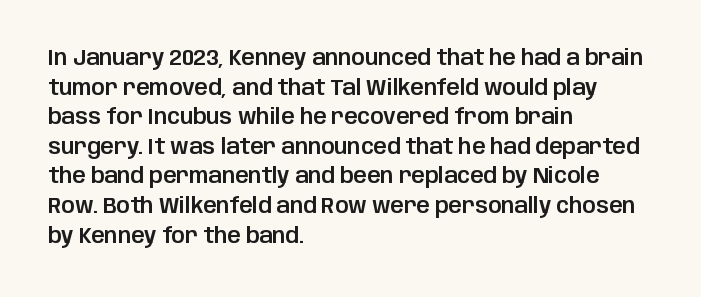
The image shows 21 px text type, upright; set left-aligned, normal line spacing (1.41x), normal letter spacing, not underlined.
